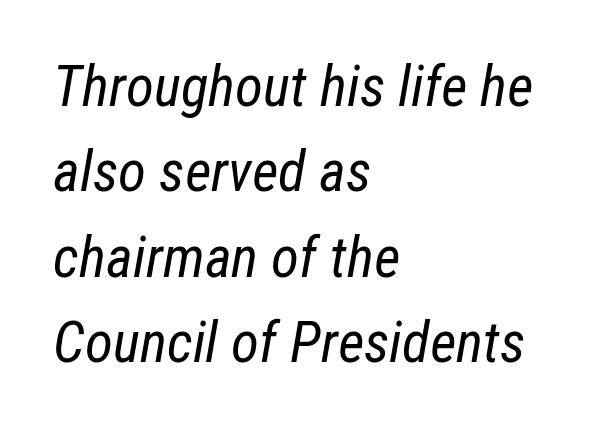
The image shows 57 px regular-weight, condensed type, italic (leaning right); set left-aligned, normal line spacing (1.5x), normal letter spacing, not underlined; low stroke contrast and a medium x-height.
